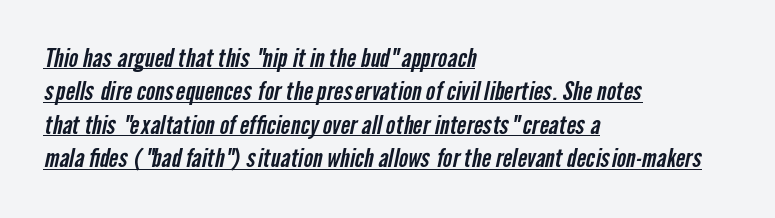
The image shows 25 px text type; set left-aligned, normal line spacing (1.34x), normal letter spacing, underlined.
